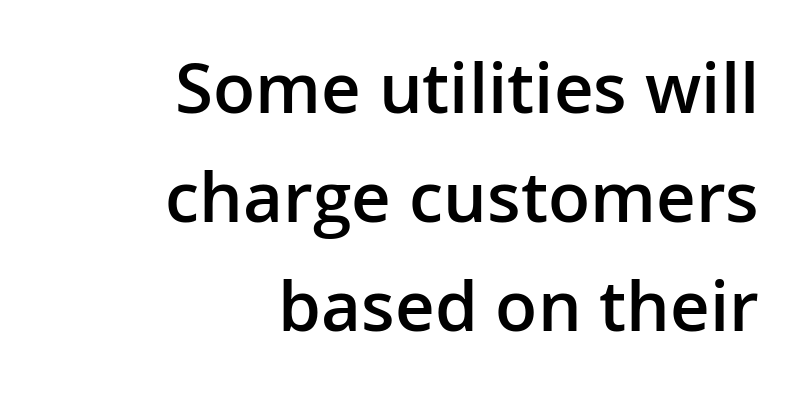
{"serif": "no", "italic": "no", "bold": "semi", "weight": "semibold", "width": "normal", "stroke_contrast": "low", "x_height": "medium", "monospaced": "no", "underline": "no", "align": "right", "line_spacing": "normal", "line_spacing_ratio": 1.58, "letter_spacing": "normal", "letter_spacing_em": 0.0, "glyph_px": 69}
